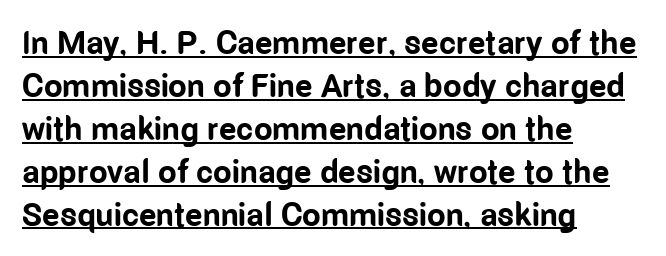
Q: Is the text bold? A: Yes.
Q: Is the text italic (slanted)? A: No, it is upright.
Q: Is the typeface a serif or a sans-serif typeface? A: Sans-serif.
Q: Is the text underlined? A: Yes.
Q: How is the paragraph aligned? A: Left-aligned.
Q: Is the spacing between letters normal or unusually wide? A: Normal.
Q: Is the spacing between lines tight, normal or loose? A: Normal.
Q: Width (condensed, normal, or wide)? A: Condensed.
Q: Stroke contrast? A: Low.
Q: x-height? A: Medium.
Q: Monospaced? A: No.
